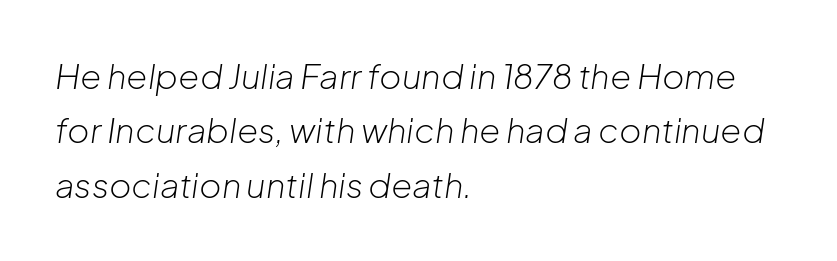
The image shows 34 px light type, italic (leaning right); set left-aligned, normal line spacing (1.6x), normal letter spacing, not underlined; low stroke contrast and a medium x-height.
